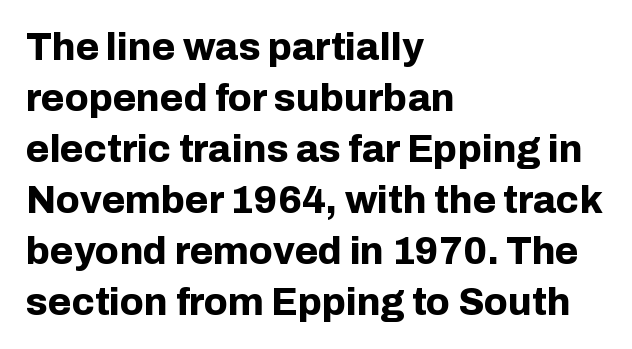
The text was rendered using a sans face with plain stroke endings. The lines sit at an ordinary, default distance from one another. Glance below the letters and you will spot only blank space. Its strokes are broad and dark, the hallmark of bold type.
